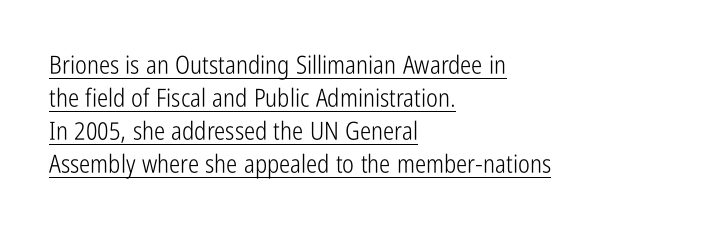
Q: Is the text bold? A: No.
Q: Is the text italic (slanted)? A: No, it is upright.
Q: Is the text underlined? A: Yes.
Q: How is the paragraph aligned? A: Left-aligned.
Q: Is the spacing between letters normal or unusually wide? A: Normal.
Q: Is the spacing between lines tight, normal or loose? A: Normal.
